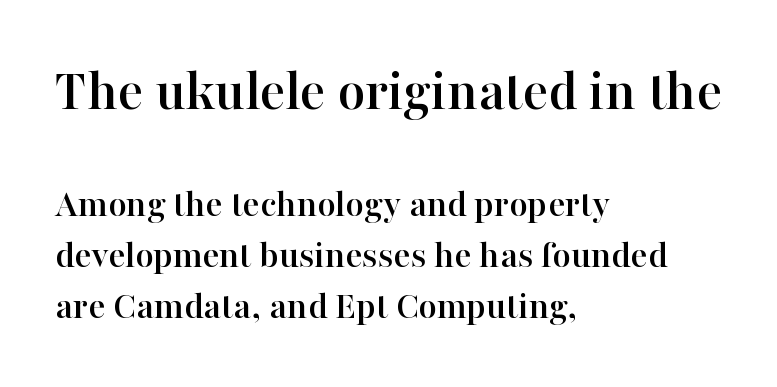
Q: Is the text italic (slanted)? A: No, it is upright.
Q: Is the typeface a serif or a sans-serif typeface? A: Serif.
Q: Is the text underlined? A: No.
Q: How is the paragraph aligned? A: Left-aligned.
Q: Is the spacing between letters normal or unusually wide? A: Normal.
Q: Is the spacing between lines tight, normal or loose? A: Normal.
Q: Which block of text is set in a larger size, the first (top) or the second (bottom)? A: The first (top) one.
Q: Width (condensed, normal, or wide)? A: Normal.
Q: Stroke contrast? A: High.
Q: x-height? A: Medium.
Q: Monospaced? A: No.
